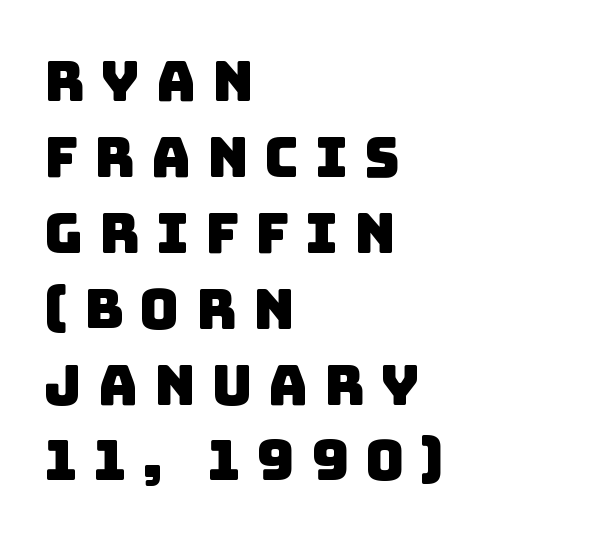
Quick note: underline off. These lines are rendered in a variable-pitch font. One glance says typical: line gaps are just what's usual. Casual observation: everything's shoved over to the left.
